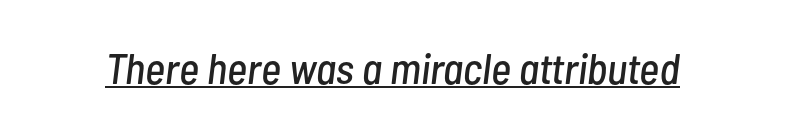
These lines were composed using italics. What stands out about the letter spacing? Nothing — it is the standard amount. The passage shown is typed in a proportional face where columns would drift. The rendering uses the underline text-decoration.
